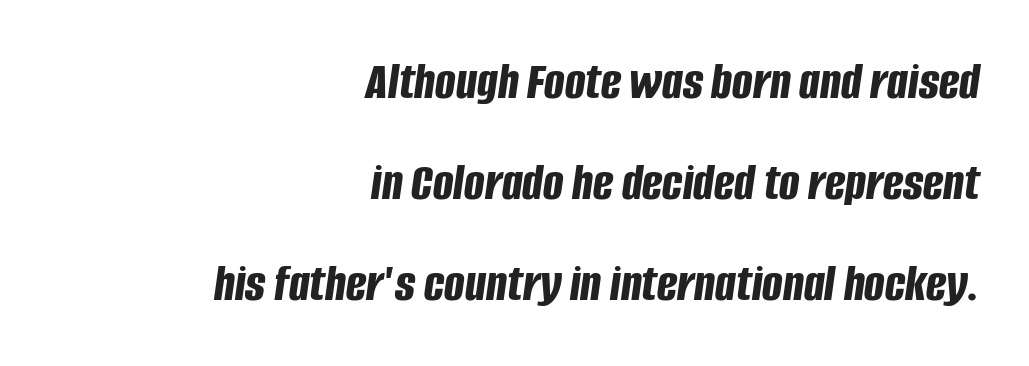
Q: Is the text bold? A: Yes.
Q: Is the text italic (slanted)? A: Yes, it leans right by about 8 degrees.
Q: Is the text underlined? A: No.
Q: How is the paragraph aligned? A: Right-aligned.
Q: Is the spacing between letters normal or unusually wide? A: Normal.
Q: Width (condensed, normal, or wide)? A: Condensed.
Q: Stroke contrast? A: Low.
Q: x-height? A: Large.
Q: Monospaced? A: No.
